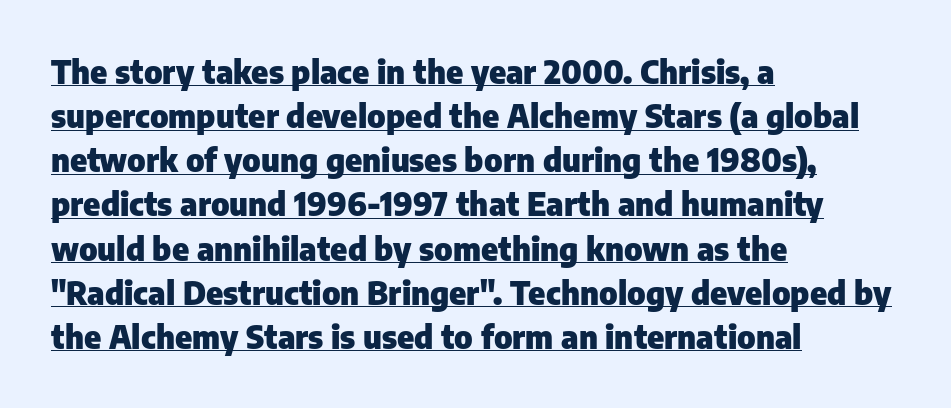
The image shows 32 px heavy sans-serif type, upright; set left-aligned, normal line spacing (1.38x), normal letter spacing, underlined; low stroke contrast and a medium x-height.
